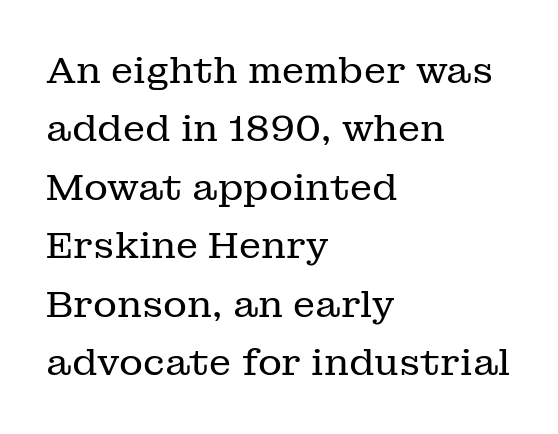
{"serif": "yes", "italic": "no", "bold": "no", "weight": "regular", "width": "normal", "stroke_contrast": "low", "x_height": "medium", "monospaced": "no", "underline": "no", "align": "left", "line_spacing": "normal", "line_spacing_ratio": 1.58, "letter_spacing": "normal", "letter_spacing_em": 0.0, "glyph_px": 37}
